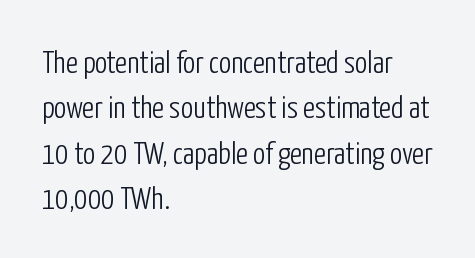
{"serif": "no", "italic": "no", "bold": "no", "weight": "light", "width": "condensed", "stroke_contrast": "low", "x_height": "medium", "monospaced": "no", "underline": "no", "align": "left", "line_spacing": "normal", "line_spacing_ratio": 1.46, "letter_spacing": "normal", "letter_spacing_em": 0.0, "glyph_px": 31}
